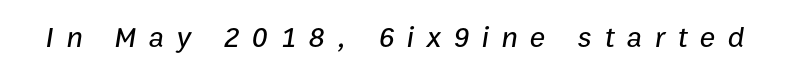
The image shows 29 px text type, italic (leaning right); set unusually wide letter spacing (+0.43 em), not underlined; low stroke contrast and a medium x-height.
